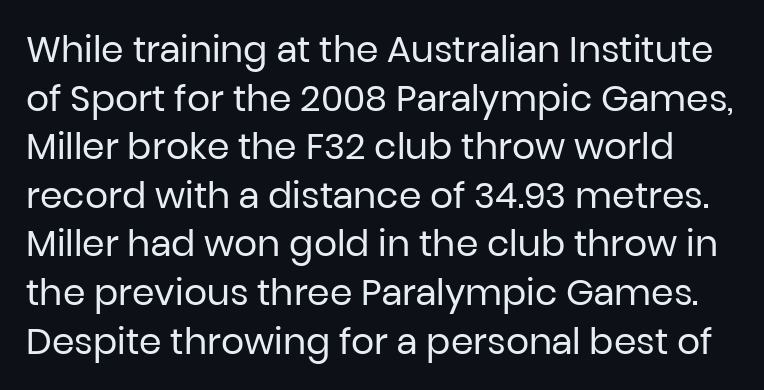
Q: Is the text bold? A: No.
Q: Is the text italic (slanted)? A: No, it is upright.
Q: Is the typeface a serif or a sans-serif typeface? A: Sans-serif.
Q: Is the text underlined? A: No.
Q: Is the spacing between letters normal or unusually wide? A: Normal.
Q: Is the spacing between lines tight, normal or loose? A: Normal.
Q: Width (condensed, normal, or wide)? A: Normal.
Q: Stroke contrast? A: Low.
Q: x-height? A: Medium.
Q: Monospaced? A: No.
